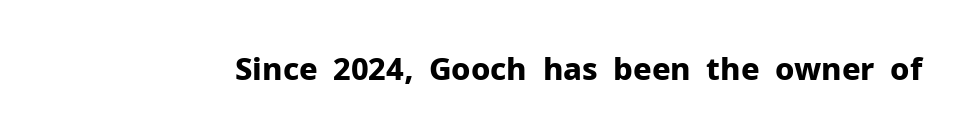
Q: Is the text bold? A: Yes.
Q: Is the text italic (slanted)? A: No, it is upright.
Q: Is the typeface a serif or a sans-serif typeface? A: Sans-serif.
Q: Is the text underlined? A: No.
Q: Is the spacing between letters normal or unusually wide? A: Normal.
Q: Width (condensed, normal, or wide)? A: Normal.
Q: Stroke contrast? A: Low.
Q: x-height? A: Medium.
Q: Monospaced? A: No.
